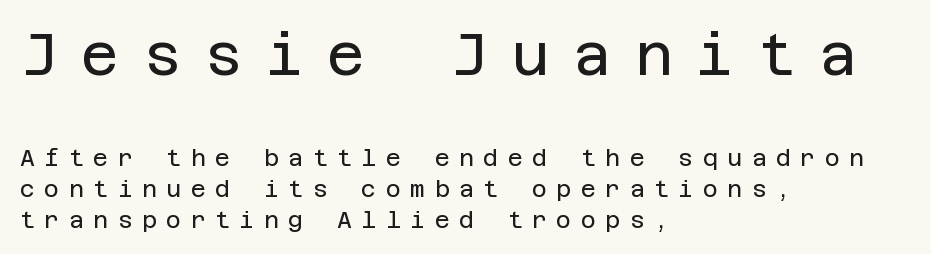
Q: Is the text bold? A: No.
Q: Is the text italic (slanted)? A: No, it is upright.
Q: Is the typeface a serif or a sans-serif typeface? A: Sans-serif.
Q: Is the text underlined? A: No.
Q: How is the paragraph aligned? A: Left-aligned.
Q: Is the spacing between letters normal or unusually wide? A: Unusually wide.
Q: Is the spacing between lines tight, normal or loose? A: Normal.
Q: Which block of text is set in a larger size, the first (top) or the second (bottom)? A: The first (top) one.
Q: Width (condensed, normal, or wide)? A: Normal.
Q: Stroke contrast? A: Low.
Q: x-height? A: Large.
